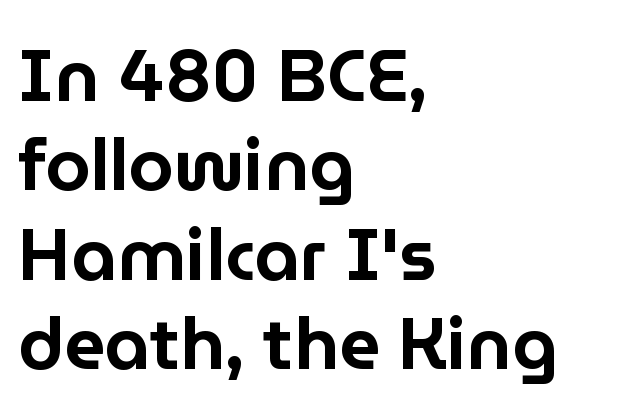
Note the varied advance widths — an 'i' is clearly narrower than an 'm'. Words appear dense and cohesive because spacing is normal. Layout note: lines flush left. Decoration check: the copy has no underline. This rendering employs a face without finishing strokes, i.e., a sans-serif. Style check: upright.
